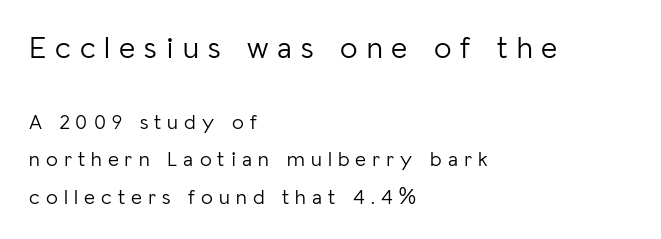
The image shows 31 px light sans-serif type, upright; set left-aligned, line spacing 1.78x, unusually wide letter spacing (+0.29 em), not underlined; the first (top) block is 1.48x larger; low stroke contrast and a medium x-height.
